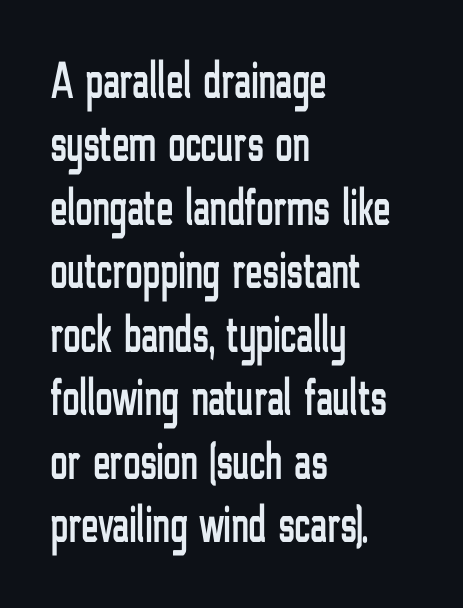
{"serif": "no", "italic": "no", "width": "condensed", "stroke_contrast": "low", "x_height": "medium", "monospaced": "no", "underline": "no", "align": "left", "line_spacing_ratio": 1.22, "letter_spacing": "normal", "letter_spacing_em": 0.0, "glyph_px": 52}
